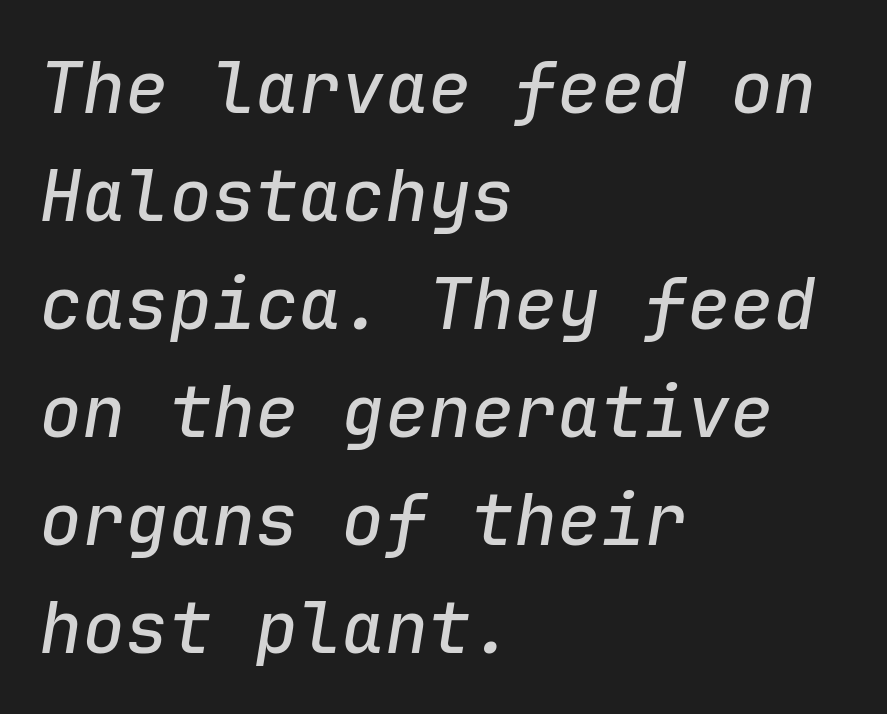
{"italic": "yes", "lean": "right", "slant_degrees": 9, "width": "normal", "stroke_contrast": "low", "x_height": "medium", "monospaced": "yes", "underline": "no", "align": "left", "line_spacing": "normal", "line_spacing_ratio": 1.5, "letter_spacing": "normal", "letter_spacing_em": 0.0, "glyph_px": 72}
